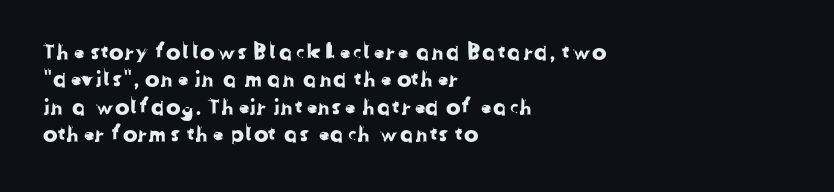
{"underline": "no", "align": "left", "line_spacing": "normal", "line_spacing_ratio": 1.25, "letter_spacing": "normal", "letter_spacing_em": 0.0, "glyph_px": 22}
